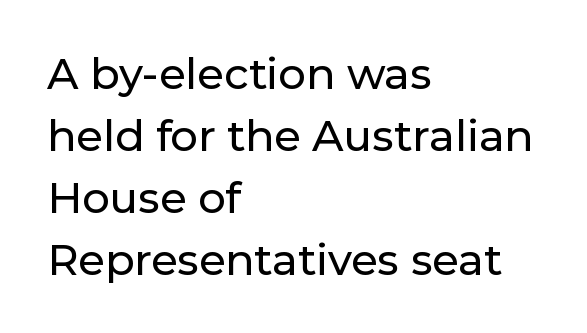
Students, observe: this is what conventionally led text looks like. Font category for this specimen: sans-serif. You can tell it's not italic because the verticals are truly vertical. The type is set solid horizontally, with unmodified tracking. The letters advance in unequal steps, a hallmark of proportional type. The zone under the glyphs is completely vacant.
